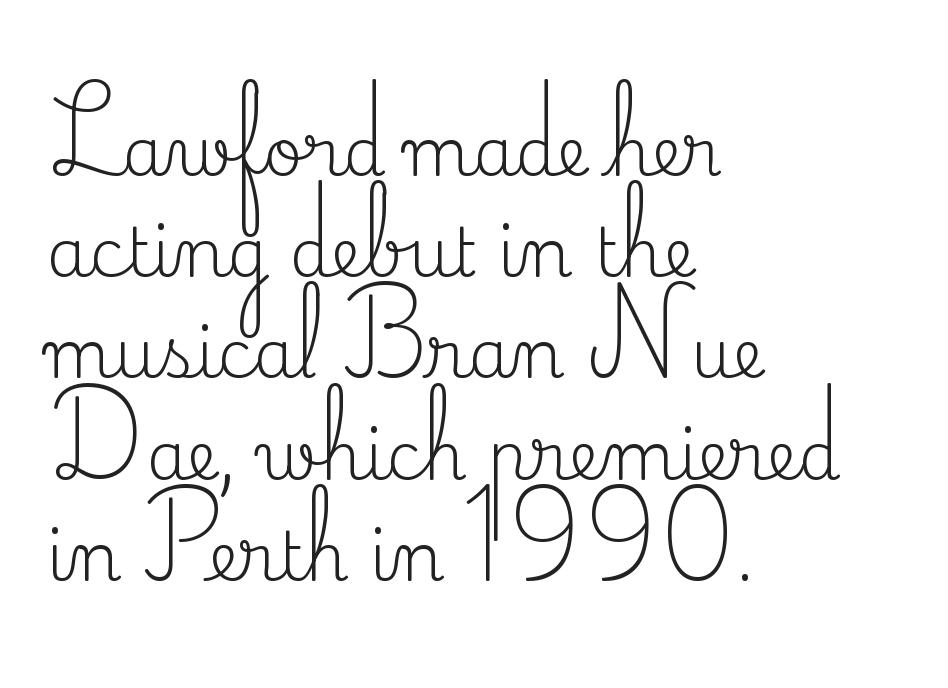
The image shows 67 px regular-weight serif type, upright; set left-aligned, normal line spacing (1.51x), normal letter spacing, not underlined; medium stroke contrast and a small x-height.
